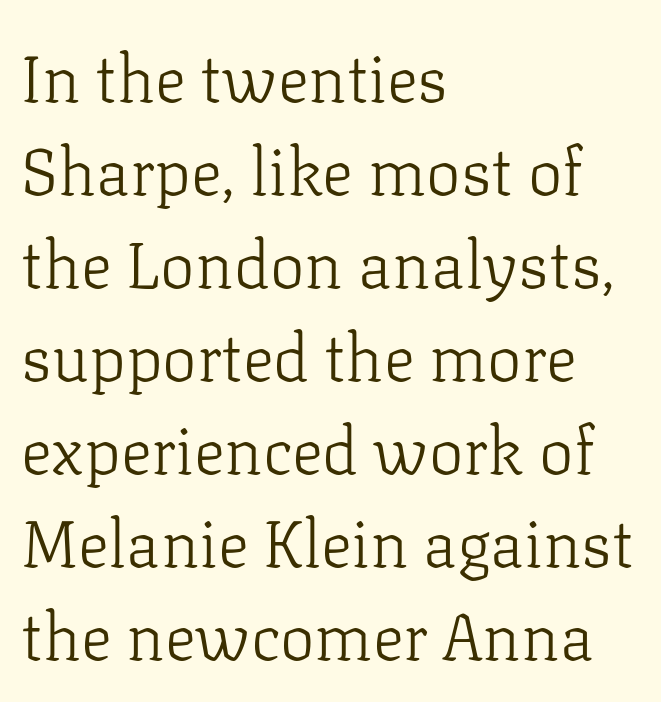
The image shows 65 px light serif type, upright; set left-aligned, normal line spacing (1.43x), normal letter spacing, not underlined; low stroke contrast and a medium x-height.
